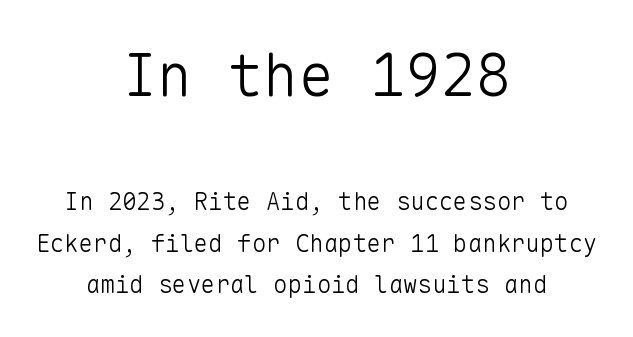
{"serif": "no", "italic": "no", "bold": "no", "weight": "light", "width": "normal", "stroke_contrast": "low", "x_height": "medium", "monospaced": "yes", "underline": "no", "align": "center", "line_spacing_ratio": 1.74, "letter_spacing": "normal", "letter_spacing_em": 0.0, "larger_block": "first", "size_ratio": 2.46, "glyph_px": 59}
